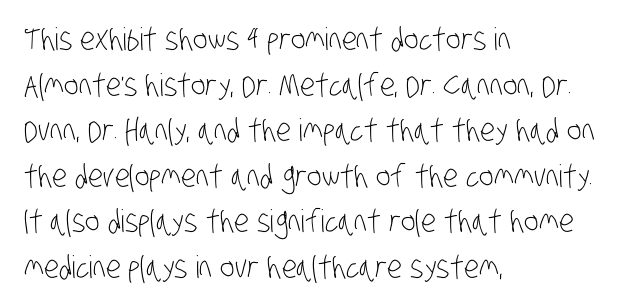
Any mark beneath the type? The region is blank. Think of a printed novel: that variable character pitch is what you see here. Vertical spacing — default. Observe the ordinary spacing: letters are neighbours, not strangers. The font sits on the lighter half of the weight spectrum, regular included. Line beginnings align vertically; line endings do not.
